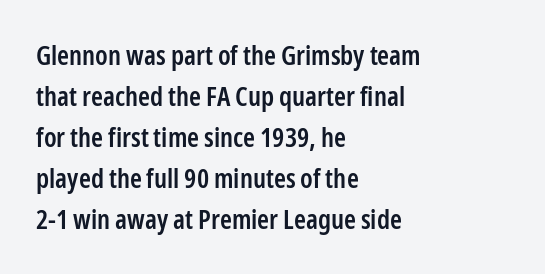
Q: Is the text bold? A: Semi-bold.
Q: Is the text italic (slanted)? A: No, it is upright.
Q: Is the text underlined? A: No.
Q: How is the paragraph aligned? A: Left-aligned.
Q: Is the spacing between letters normal or unusually wide? A: Normal.
Q: Is the spacing between lines tight, normal or loose? A: Normal.
